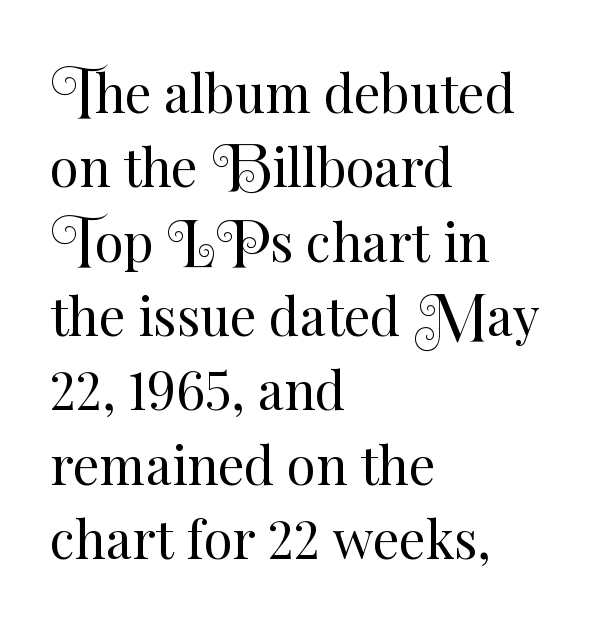
The image shows 52 px regular-weight type, upright; set left-aligned, normal line spacing (1.43x), normal letter spacing, not underlined; medium stroke contrast and a small x-height.
